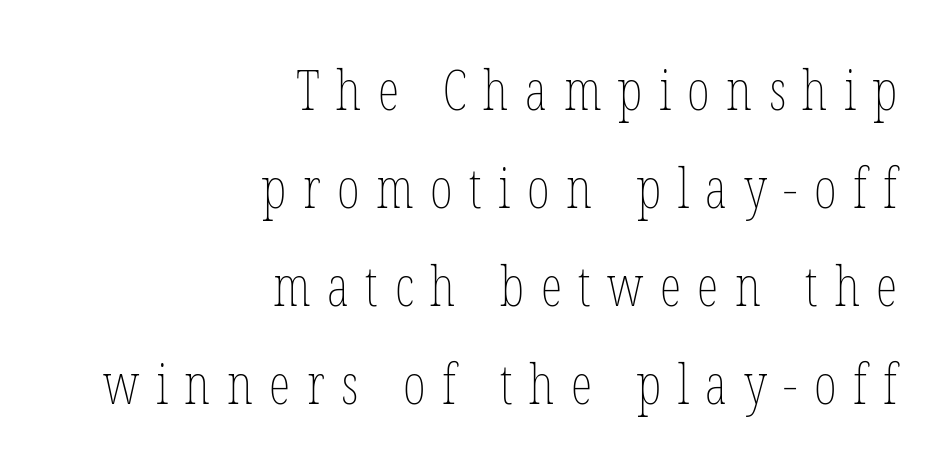
Q: Is the text bold? A: No.
Q: Is the text italic (slanted)? A: No, it is upright.
Q: Is the text underlined? A: No.
Q: How is the paragraph aligned? A: Right-aligned.
Q: Is the spacing between letters normal or unusually wide? A: Unusually wide.
Q: Width (condensed, normal, or wide)? A: Condensed.
Q: Stroke contrast? A: Low.
Q: x-height? A: Medium.
Q: Monospaced? A: No.
